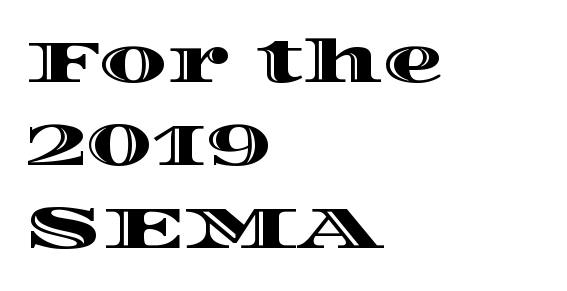
The image shows 61 px wide type, upright; set left-aligned, normal line spacing (1.36x), normal letter spacing, not underlined; a large x-height.
